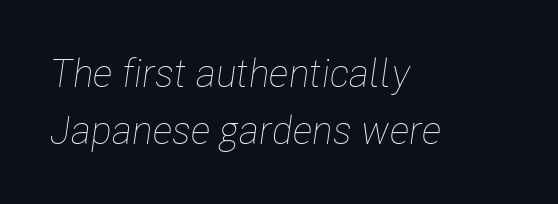
Q: Is the text bold? A: No.
Q: Is the text italic (slanted)? A: Yes, it leans right by about 8 degrees.
Q: Is the text underlined? A: No.
Q: How is the paragraph aligned? A: Left-aligned.
Q: Is the spacing between letters normal or unusually wide? A: Normal.
Q: Is the spacing between lines tight, normal or loose? A: Normal.
Q: Width (condensed, normal, or wide)? A: Condensed.
Q: Stroke contrast? A: Low.
Q: x-height? A: Medium.
Q: Monospaced? A: No.
